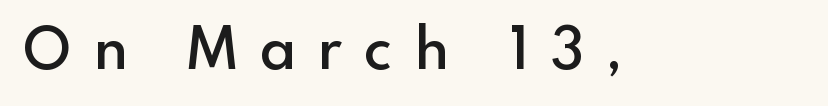
The lettering holds an erect, upright posture throughout. A semibold gives these letters moderate extra thickness, short of bold. Observe the absence of serifs on each vertical stroke in this sample. Here the glyphs are tracked loosely, breaking word shapes into spaced letters.
